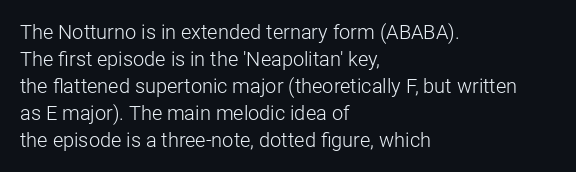
{"italic": "no", "bold": "no", "underline": "no", "align": "left", "line_spacing": "normal", "line_spacing_ratio": 1.35, "letter_spacing": "normal", "letter_spacing_em": 0.0, "glyph_px": 20}
